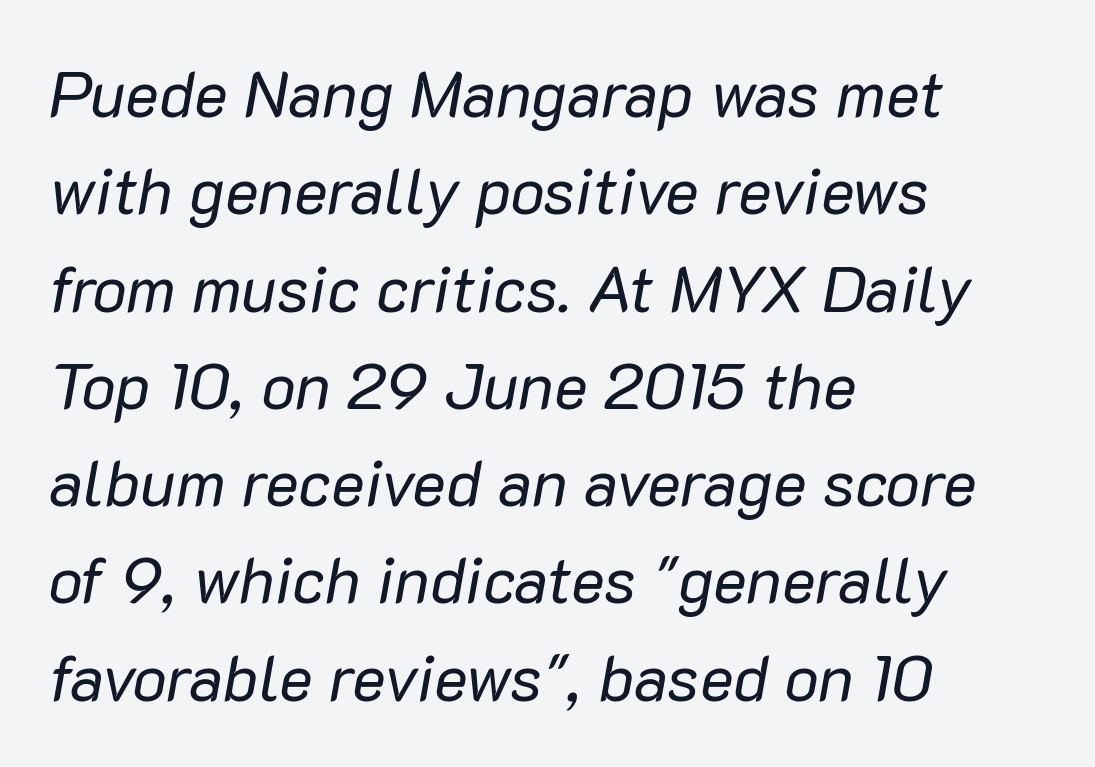
{"italic": "yes", "lean": "right", "slant_degrees": 10, "bold": "no", "weight": "regular", "width": "normal", "stroke_contrast": "low", "x_height": "medium", "monospaced": "no", "underline": "no", "align": "left", "line_spacing": "normal", "line_spacing_ratio": 1.52, "letter_spacing": "normal", "letter_spacing_em": 0.0, "glyph_px": 64}
